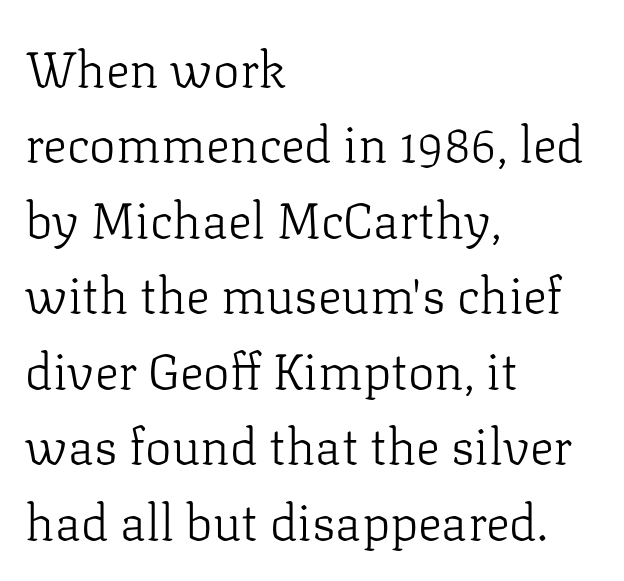
{"serif": "yes", "italic": "no", "bold": "no", "weight": "light", "width": "normal", "stroke_contrast": "low", "x_height": "medium", "monospaced": "no", "underline": "no", "align": "left", "line_spacing": "normal", "line_spacing_ratio": 1.51, "letter_spacing": "normal", "letter_spacing_em": 0.0, "glyph_px": 50}
